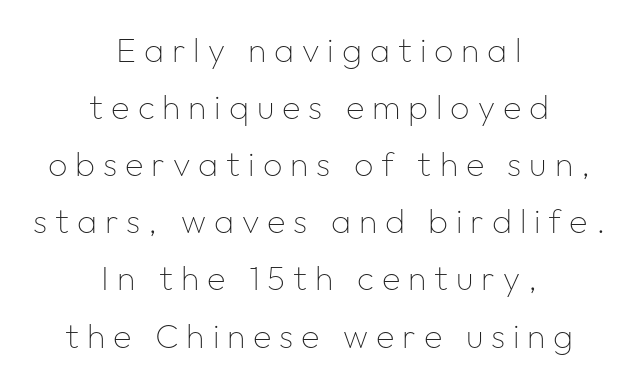
{"serif": "no", "italic": "no", "bold": "no", "weight": "thin", "width": "normal", "stroke_contrast": "low", "x_height": "medium", "monospaced": "no", "underline": "no", "align": "center", "line_spacing": "normal", "line_spacing_ratio": 1.68, "letter_spacing": "wide", "letter_spacing_em": 0.23, "glyph_px": 34}
